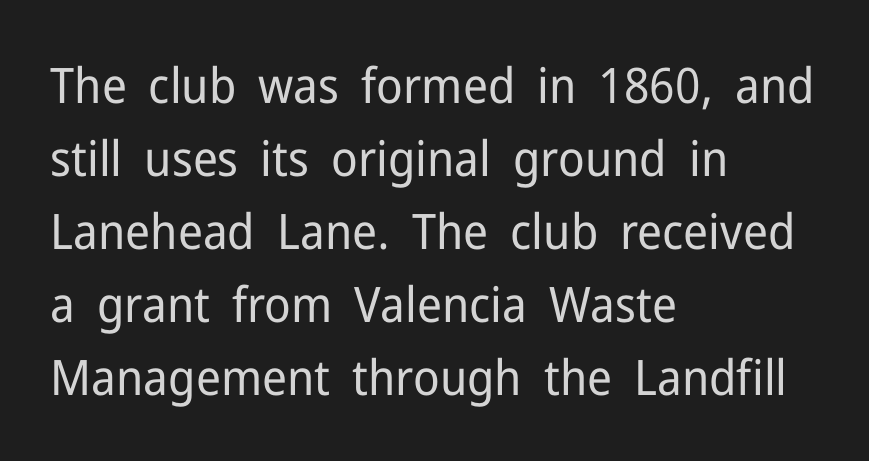
{"serif": "no", "italic": "no", "bold": "no", "weight": "regular", "width": "normal", "stroke_contrast": "low", "x_height": "medium", "monospaced": "no", "underline": "no", "align": "left", "line_spacing": "normal", "line_spacing_ratio": 1.49, "letter_spacing": "normal", "letter_spacing_em": 0.0, "glyph_px": 49}
